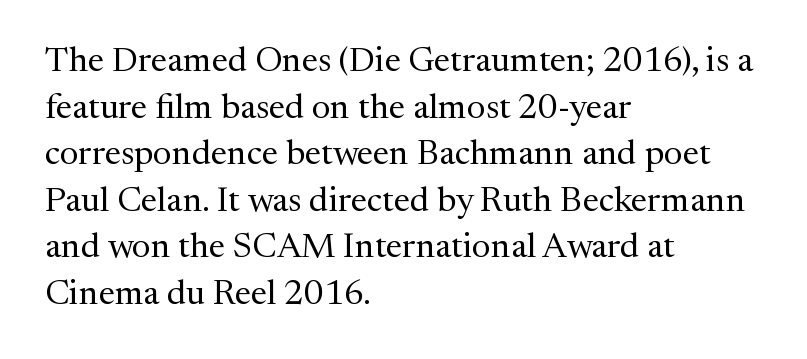
The image shows 35 px regular-weight serif type, upright; set left-aligned, normal line spacing (1.33x), normal letter spacing, not underlined; medium stroke contrast and a medium x-height.
